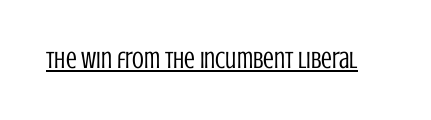
{"italic": "no", "bold": "no", "underline": "yes", "letter_spacing": "normal", "letter_spacing_em": 0.0, "glyph_px": 24}
